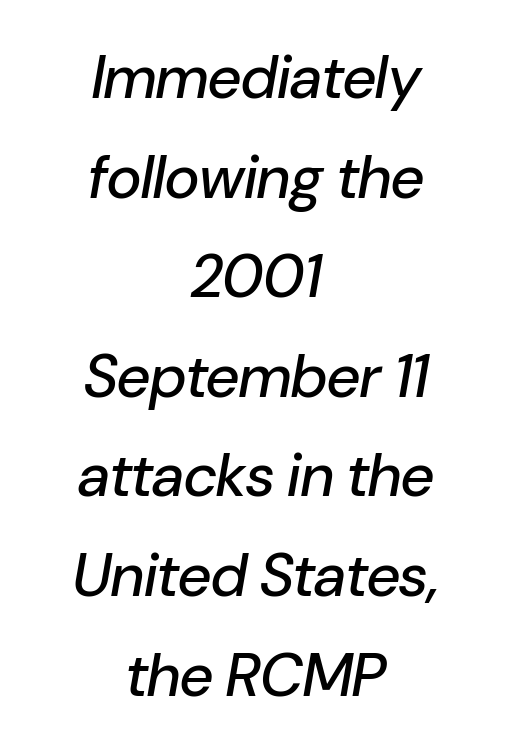
The line texture is even and compact thanks to regular tracking. Designer's note — italics engaged. Think of a printed novel: that variable character pitch is what you see here. If you folded the block vertically in half, each line would mirror itself in length.
